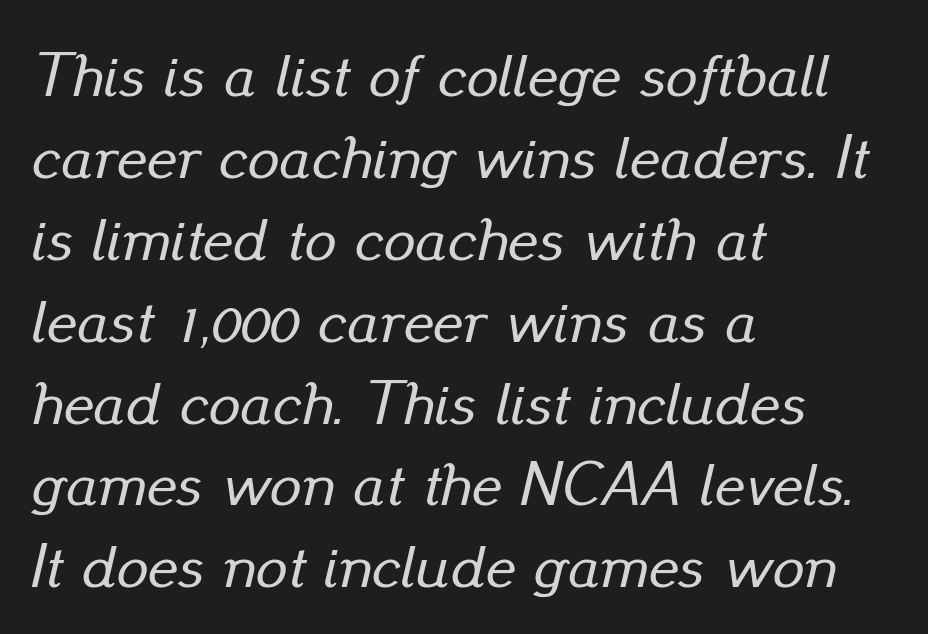
Just letters on the line, the space beneath them empty. Line starts are locked; line ends wander. Reading down the column, the eye jumps a familiar distance to each next line. You can tell it's italic because the verticals aren't actually vertical. Spacing verdict: proportional, widths tailored to each character. The type is set solid horizontally, with unmodified tracking.
